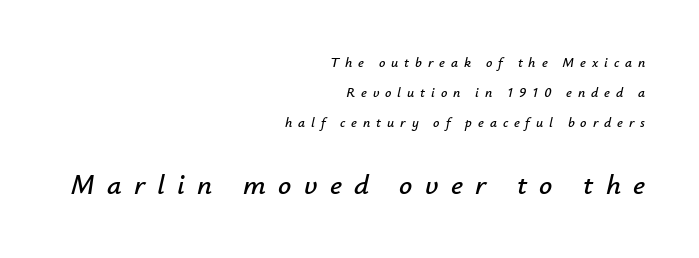
How are the letters spaced? Widely, with obvious added tracking. The rendering uses natural spacing where letterforms have individual widths. The ragged edge is on the left, which tells us the setting is flush right. Is there much room between lines? Yes — plenty of vertical air separates them. The space beneath each line is pristine and unruled. Posture: slanted.
